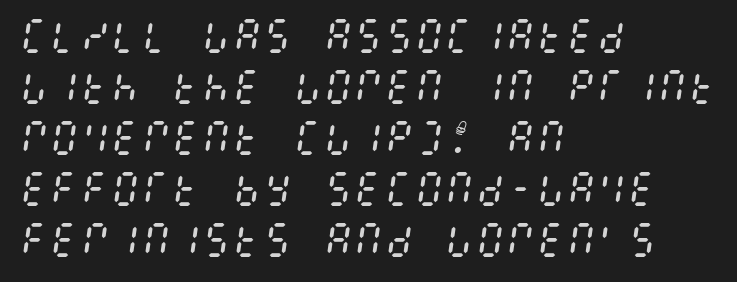
{"italic": "yes", "lean": "right", "slant_degrees": 8, "bold": "no", "weight": "regular", "width": "condensed", "stroke_contrast": "medium", "x_height": "large", "underline": "no", "align": "left", "line_spacing": "normal", "line_spacing_ratio": 1.34, "letter_spacing": "normal", "letter_spacing_em": 0.0, "glyph_px": 38}
